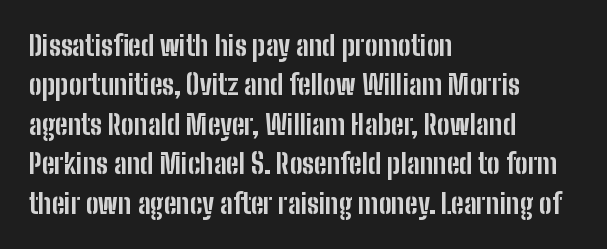
{"italic": "no", "bold": "yes", "underline": "no", "align": "left", "line_spacing": "normal", "line_spacing_ratio": 1.46, "letter_spacing": "normal", "letter_spacing_em": 0.0, "glyph_px": 27}
